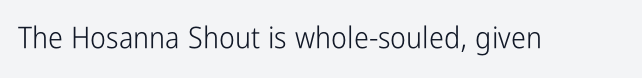
Q: Is the text bold? A: No.
Q: Is the text italic (slanted)? A: No, it is upright.
Q: Is the typeface a serif or a sans-serif typeface? A: Sans-serif.
Q: Is the text underlined? A: No.
Q: Is the spacing between letters normal or unusually wide? A: Normal.
Q: Width (condensed, normal, or wide)? A: Condensed.
Q: Stroke contrast? A: Low.
Q: x-height? A: Medium.
Q: Monospaced? A: No.
